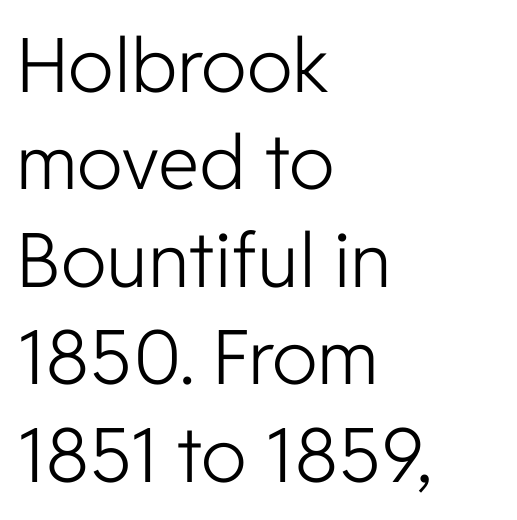
The letters carry no serifs — their stems end cleanly without finishing strokes. Does the leading feel generous? No, just average. Posture: vertical. The weight tops out at a normal text grade. The face used here is proportionally spaced, like ordinary book or web type.
